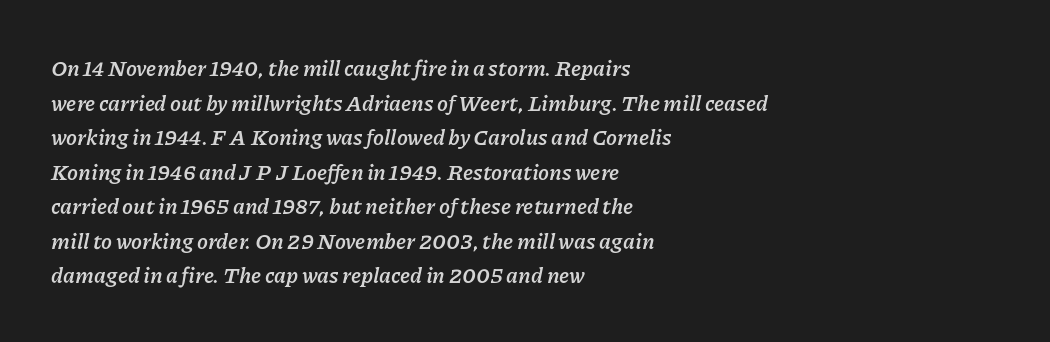
The image shows 22 px bold type, italic (leaning right); set left-aligned, normal line spacing (1.57x), normal letter spacing, not underlined.
